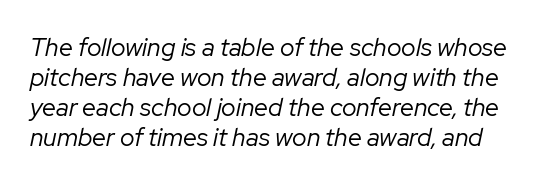
Yep, that's italic — everything's leaning. Tracking value appears to be zero — textbook default spacing. The weight tops out at a normal text grade. Rule under the text: the space is simply empty.
